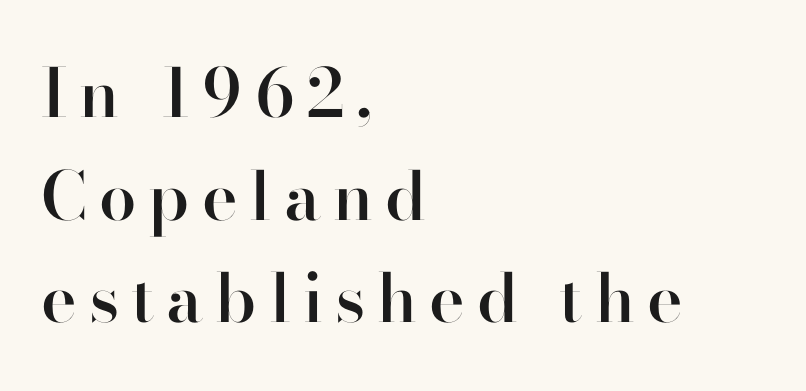
This is the regular roman posture of the typeface. A classic flush-left, rag-right setting is used for this passage. The rendering uses natural spacing where letterforms have individual widths. Summary of vertical rhythm: regular, with standard interline spacing. To sum up the face: it is a sans, with no serifs.
